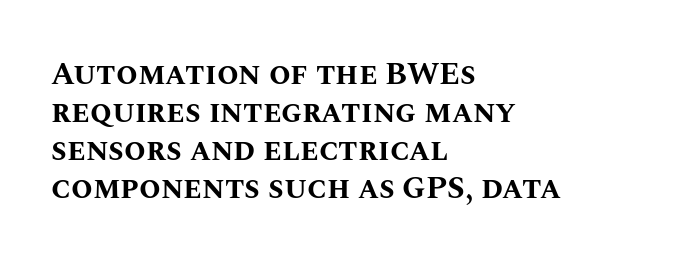
The image shows 31 px bold type, upright; set left-aligned, line spacing 1.23x, normal letter spacing, not underlined; medium stroke contrast and a large x-height.
